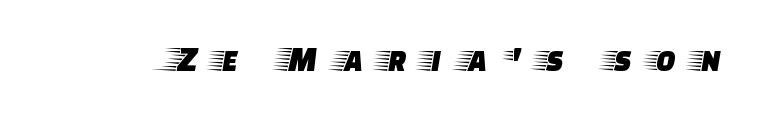
Q: Is the text italic (slanted)? A: Yes.
Q: Is the typeface a serif or a sans-serif typeface? A: Serif.
Q: Is the text underlined? A: No.
Q: Is the spacing between letters normal or unusually wide? A: Unusually wide.
Q: Width (condensed, normal, or wide)? A: Wide.
Q: Stroke contrast? A: Low.
Q: x-height? A: Large.
Q: Monospaced? A: No.
